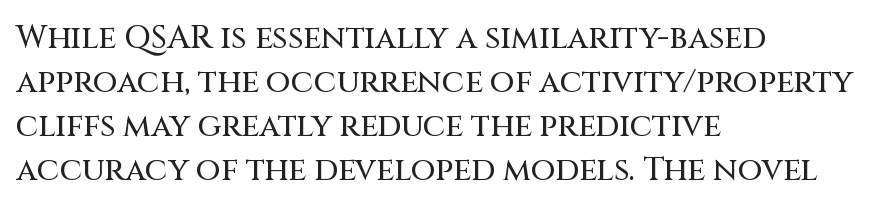
Is the block centered? No — it sits flush against the left margin. Observe the ordinary spacing: letters are neighbours, not strangers. The passage shown is typeset with a sans-serif family. This is the regular roman posture of the typeface.
